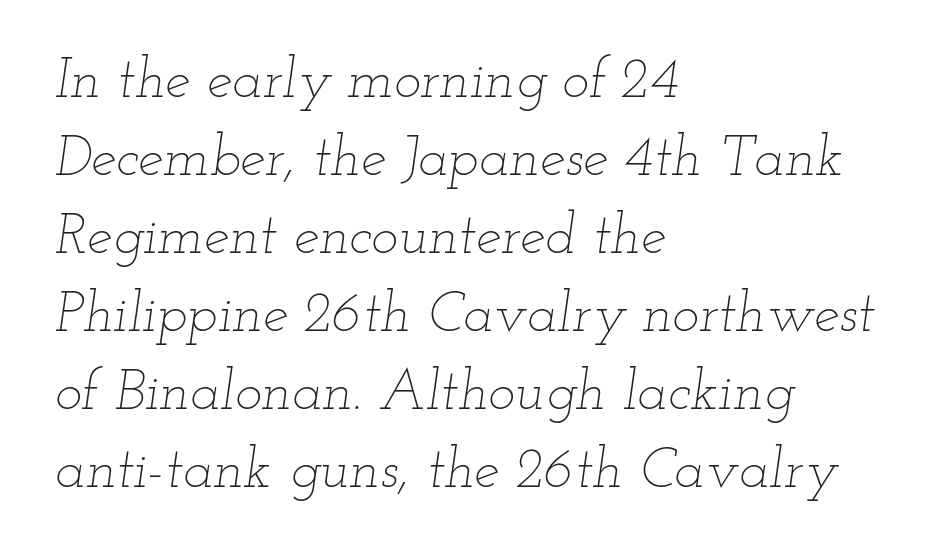
Unbolded letterforms with no extra heft. In terms of leading, this rendering sits right in the middle. Spacing between characters is what you'd get straight out of the box. The whole block is typeset with a tilt. These lines stack with their left ends in a neat column.
